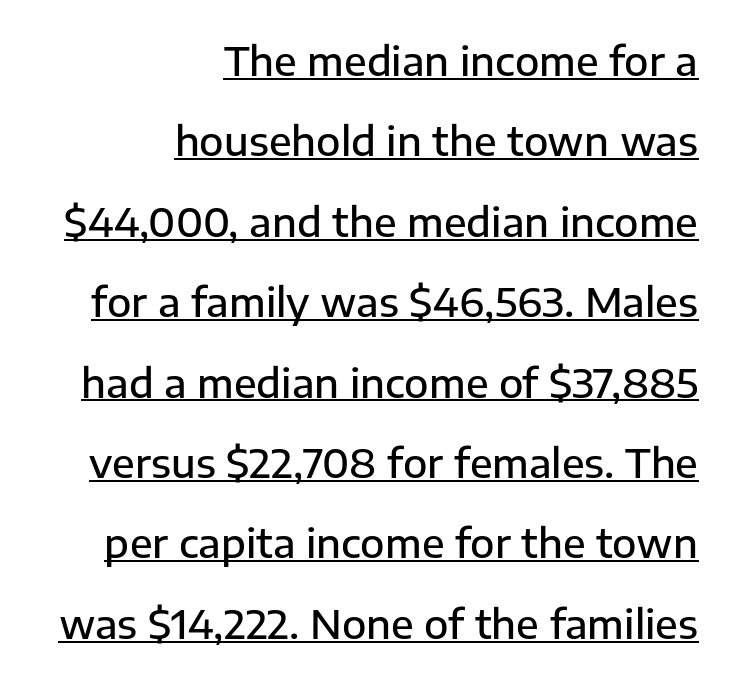
{"serif": "no", "italic": "no", "bold": "semi", "weight": "semibold", "width": "normal", "stroke_contrast": "low", "x_height": "medium", "monospaced": "no", "underline": "yes", "align": "right", "line_spacing": "loose", "line_spacing_ratio": 2.01, "letter_spacing": "normal", "letter_spacing_em": 0.0, "glyph_px": 40}
